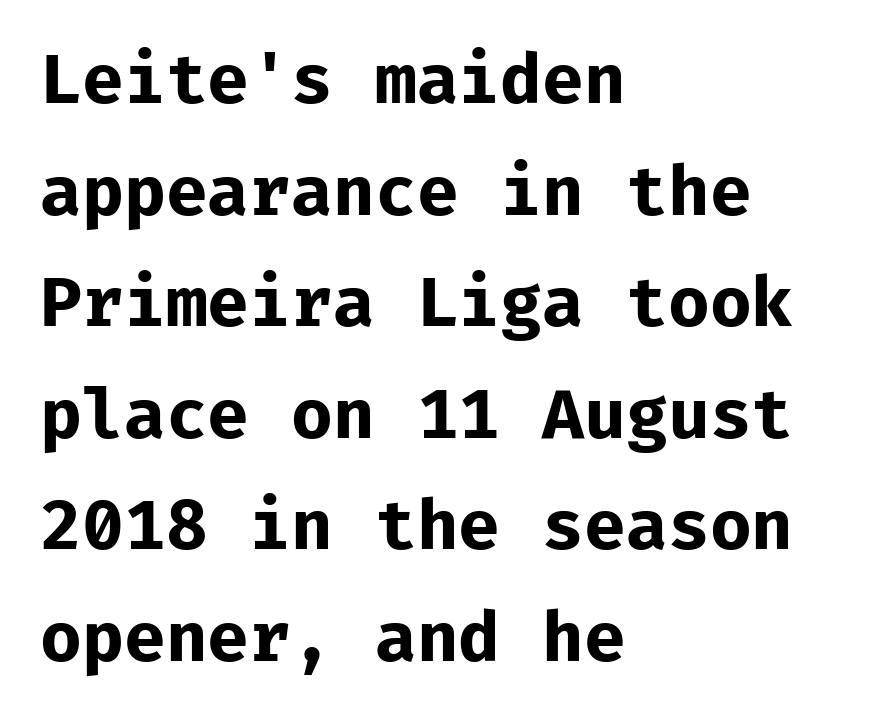
Q: Is the text bold? A: Yes.
Q: Is the text italic (slanted)? A: No, it is upright.
Q: Is the typeface a serif or a sans-serif typeface? A: Sans-serif.
Q: Is the text underlined? A: No.
Q: How is the paragraph aligned? A: Left-aligned.
Q: Is the spacing between letters normal or unusually wide? A: Normal.
Q: Is the spacing between lines tight, normal or loose? A: Normal.
Q: Width (condensed, normal, or wide)? A: Normal.
Q: Stroke contrast? A: Low.
Q: x-height? A: Medium.
Q: Monospaced? A: Yes.
